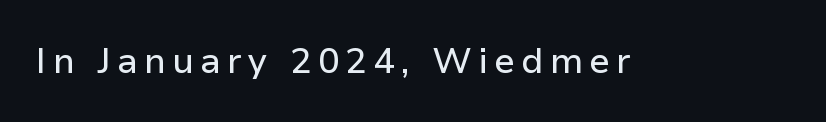
The image shows 36 px sans-serif type, upright; set not underlined; low stroke contrast and a medium x-height.
